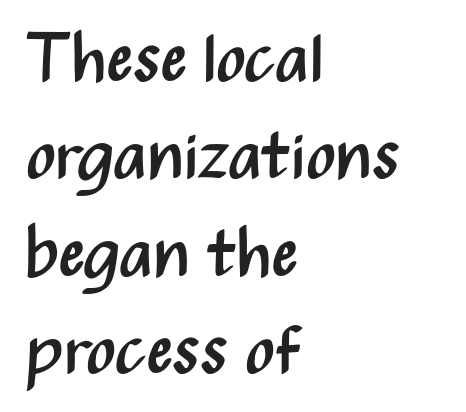
Clear beneath every line of the passage. Notice how descenders clear the ascenders below comfortably — that's standard leading. Nobody touched the tracking dial on this one. A typesetter would call this proportional, since set widths differ per character. Line beginnings align vertically; line endings do not.
